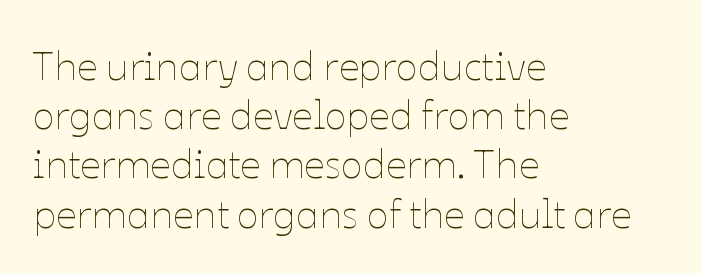
Q: Is the text bold? A: No.
Q: Is the text italic (slanted)? A: No, it is upright.
Q: Is the text underlined? A: No.
Q: How is the paragraph aligned? A: Left-aligned.
Q: Is the spacing between letters normal or unusually wide? A: Normal.
Q: Width (condensed, normal, or wide)? A: Normal.
Q: Stroke contrast? A: Low.
Q: x-height? A: Medium.
Q: Monospaced? A: No.
